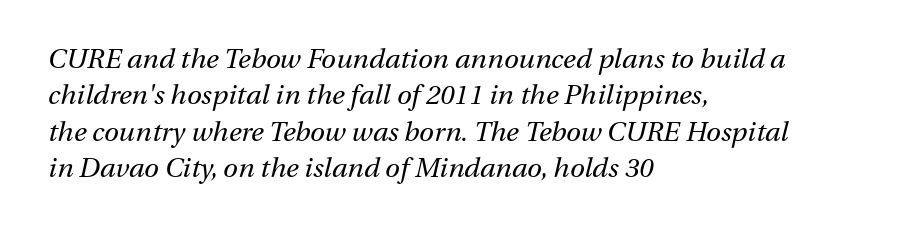
The image shows 27 px text type, italic (leaning right); set left-aligned, normal line spacing (1.35x), normal letter spacing, not underlined.
